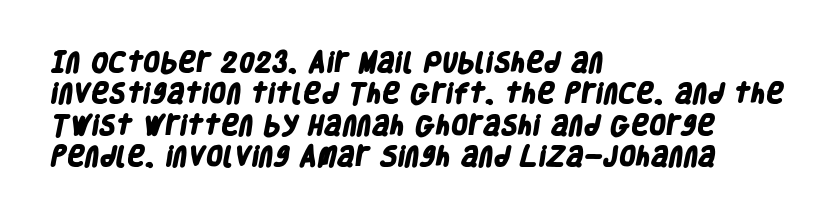
Q: Is the text bold? A: Yes.
Q: Is the text underlined? A: No.
Q: How is the paragraph aligned? A: Left-aligned.
Q: Is the spacing between letters normal or unusually wide? A: Normal.
Q: Is the spacing between lines tight, normal or loose? A: Normal.
